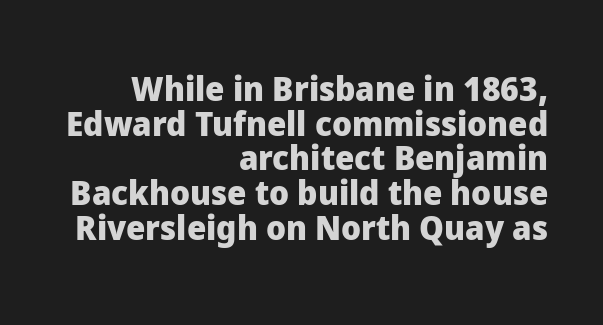
Quick note: interline space is minimal. Notice how the stems are strictly vertical — no italics here. Horizontally, the lines are justified to the trailing edge only. Has an underline been added? It has not. A typesetter would label this face a sans.
